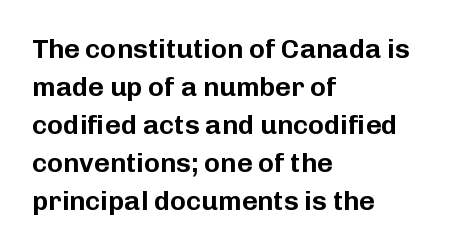
{"italic": "no", "underline": "no", "align": "left", "line_spacing": "normal", "line_spacing_ratio": 1.41, "letter_spacing": "normal", "letter_spacing_em": 0.0, "glyph_px": 27}
